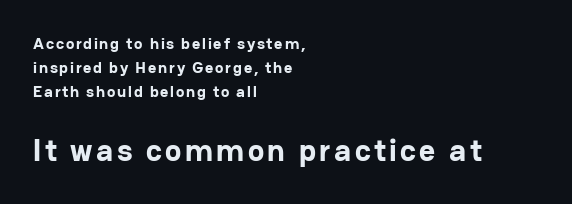
Q: Is the text bold? A: Yes.
Q: Is the text italic (slanted)? A: No, it is upright.
Q: Is the typeface a serif or a sans-serif typeface? A: Sans-serif.
Q: Is the text underlined? A: No.
Q: How is the paragraph aligned? A: Left-aligned.
Q: Is the spacing between lines tight, normal or loose? A: Normal.
Q: Which block of text is set in a larger size, the first (top) or the second (bottom)? A: The second (bottom) one.
Q: Width (condensed, normal, or wide)? A: Normal.
Q: Stroke contrast? A: Low.
Q: x-height? A: Medium.
Q: Monospaced? A: No.
